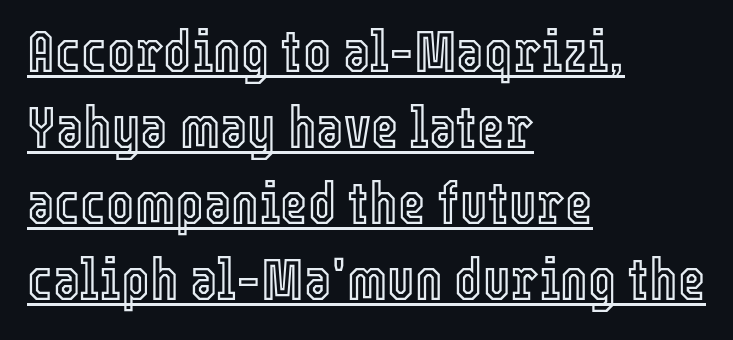
The image shows 59 px condensed type, upright; set left-aligned, normal line spacing (1.29x), normal letter spacing, underlined; a medium x-height.
